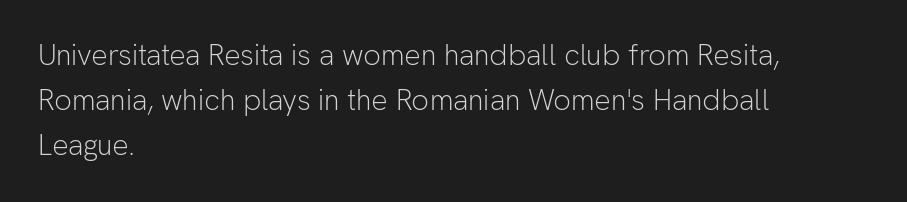
{"serif": "no", "italic": "no", "bold": "no", "weight": "light", "width": "normal", "stroke_contrast": "low", "x_height": "medium", "monospaced": "no", "underline": "no", "align": "left", "line_spacing": "normal", "line_spacing_ratio": 1.56, "letter_spacing": "normal", "letter_spacing_em": 0.0, "glyph_px": 29}
